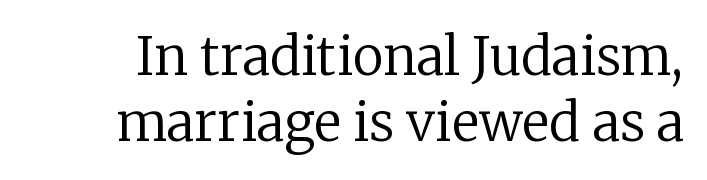
Q: Is the text bold? A: No.
Q: Is the text italic (slanted)? A: No, it is upright.
Q: Is the typeface a serif or a sans-serif typeface? A: Serif.
Q: Is the text underlined? A: No.
Q: Is the spacing between letters normal or unusually wide? A: Normal.
Q: Is the spacing between lines tight, normal or loose? A: Normal.
Q: Width (condensed, normal, or wide)? A: Normal.
Q: Stroke contrast? A: Low.
Q: x-height? A: Medium.
Q: Monospaced? A: No.
